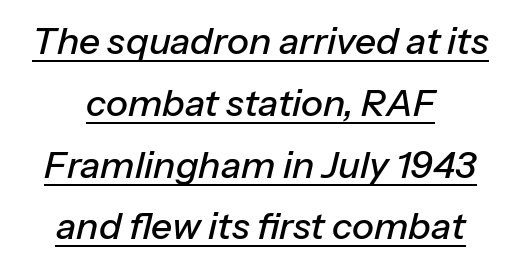
Q: Is the text italic (slanted)? A: Yes, it leans right by about 13 degrees.
Q: Is the text underlined? A: Yes.
Q: How is the paragraph aligned? A: Centered.
Q: Is the spacing between letters normal or unusually wide? A: Normal.
Q: Is the spacing between lines tight, normal or loose? A: Normal.
Q: Width (condensed, normal, or wide)? A: Normal.
Q: Stroke contrast? A: Low.
Q: x-height? A: Medium.
Q: Monospaced? A: No.
